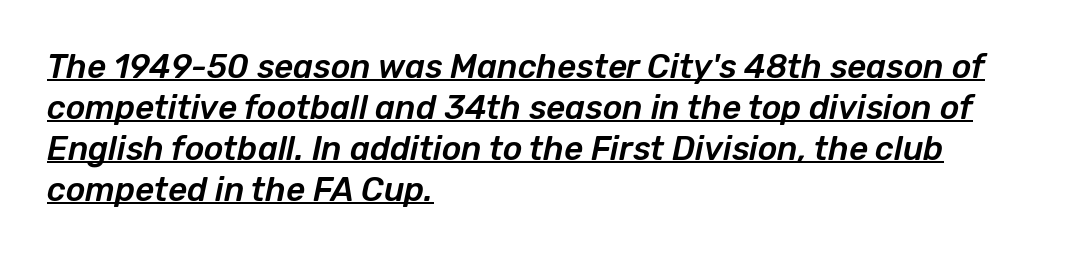
{"italic": "yes", "lean": "right", "slant_degrees": 12, "width": "normal", "stroke_contrast": "low", "x_height": "medium", "monospaced": "no", "underline": "yes", "align": "left", "line_spacing_ratio": 1.24, "letter_spacing": "normal", "letter_spacing_em": 0.0, "glyph_px": 33}
